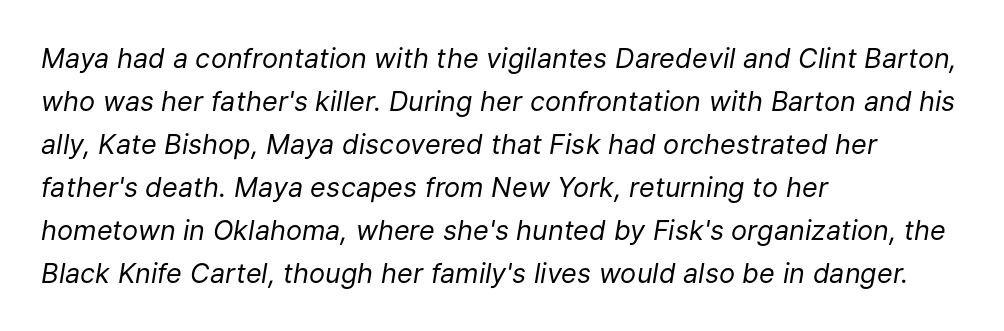
Q: Is the text bold? A: No.
Q: Is the text italic (slanted)? A: Yes, it leans right by about 9 degrees.
Q: Is the text underlined? A: No.
Q: How is the paragraph aligned? A: Left-aligned.
Q: Is the spacing between letters normal or unusually wide? A: Normal.
Q: Is the spacing between lines tight, normal or loose? A: Normal.
